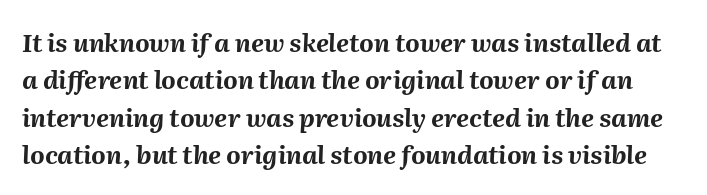
{"italic": "yes", "lean": "right", "slant_degrees": 2, "bold": "yes", "underline": "no", "line_spacing": "normal", "line_spacing_ratio": 1.5, "letter_spacing": "normal", "letter_spacing_em": 0.0, "glyph_px": 25}
